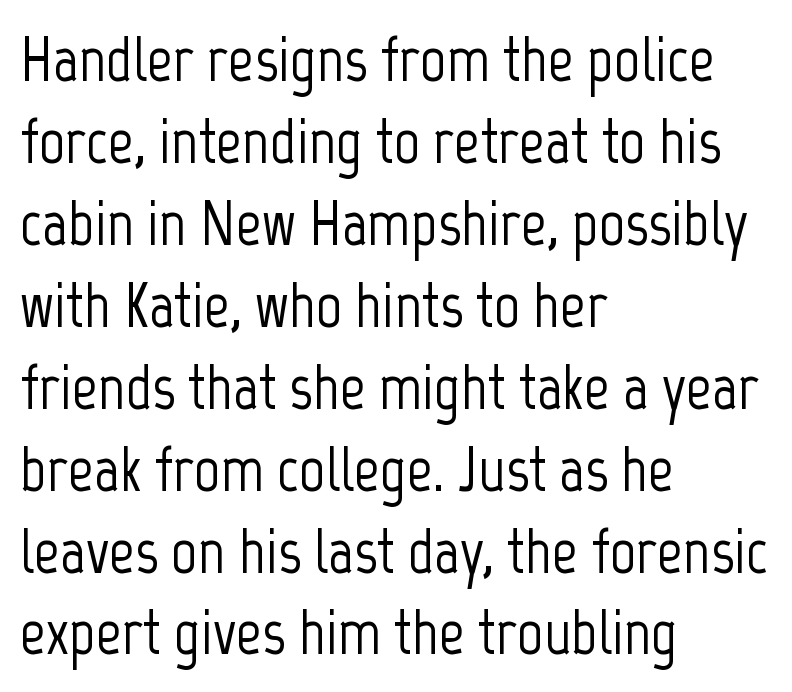
Q: Is the text italic (slanted)? A: No, it is upright.
Q: Is the typeface a serif or a sans-serif typeface? A: Sans-serif.
Q: Is the text underlined? A: No.
Q: How is the paragraph aligned? A: Left-aligned.
Q: Is the spacing between letters normal or unusually wide? A: Normal.
Q: Is the spacing between lines tight, normal or loose? A: Normal.
Q: Width (condensed, normal, or wide)? A: Condensed.
Q: Stroke contrast? A: Low.
Q: x-height? A: Medium.
Q: Monospaced? A: No.
